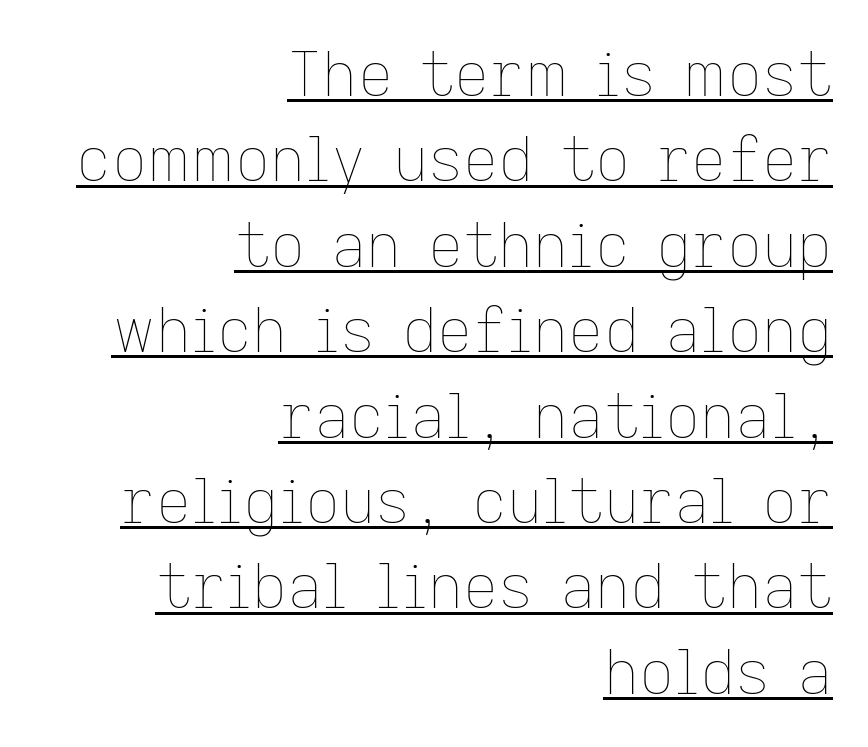
Q: Is the text bold? A: No.
Q: Is the text italic (slanted)? A: No, it is upright.
Q: Is the text underlined? A: Yes.
Q: How is the paragraph aligned? A: Right-aligned.
Q: Is the spacing between letters normal or unusually wide? A: Normal.
Q: Is the spacing between lines tight, normal or loose? A: Normal.
Q: Width (condensed, normal, or wide)? A: Normal.
Q: Stroke contrast? A: Low.
Q: x-height? A: Medium.
Q: Monospaced? A: No.
